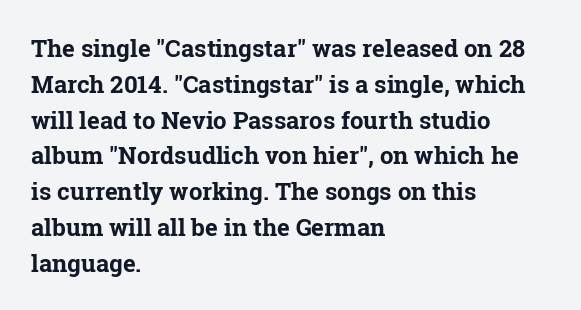
Q: Is the text bold? A: Yes.
Q: Is the text italic (slanted)? A: No, it is upright.
Q: Is the text underlined? A: No.
Q: How is the paragraph aligned? A: Left-aligned.
Q: Is the spacing between letters normal or unusually wide? A: Normal.
Q: Is the spacing between lines tight, normal or loose? A: Normal.
